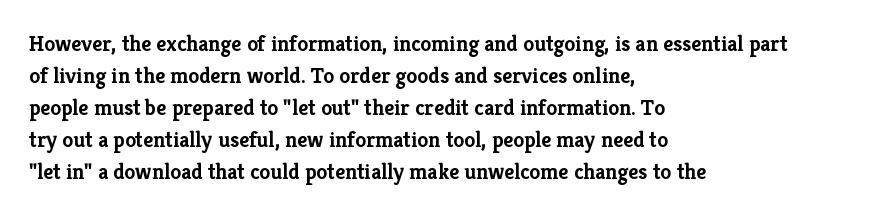
{"italic": "no", "bold": "yes", "underline": "no", "align": "left", "line_spacing": "normal", "line_spacing_ratio": 1.46, "letter_spacing": "normal", "letter_spacing_em": 0.0, "glyph_px": 22}
